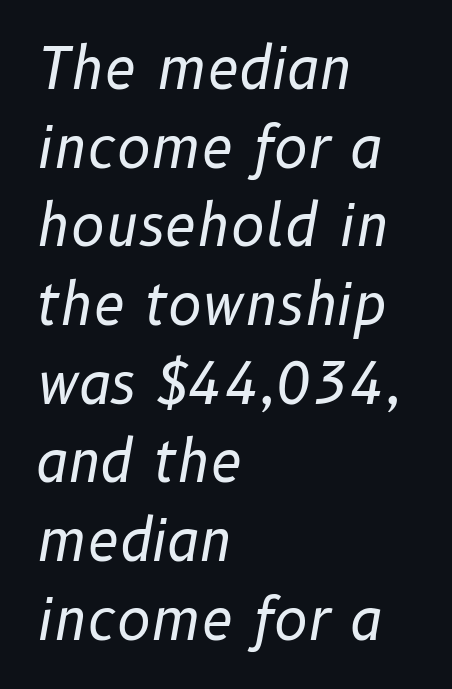
Counters stay open thanks to moderate or lighter strokes. Tall strokes in this sample are angled rather than plumb. Looks like regular typesetting: each glyph gets only the width it needs. Reading down the column, the eye jumps a familiar distance to each next line.
